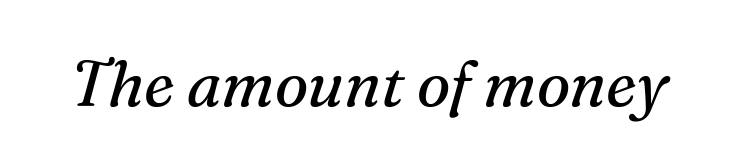
Q: Is the text bold? A: No.
Q: Is the text italic (slanted)? A: Yes, it leans right by about 16 degrees.
Q: Is the typeface a serif or a sans-serif typeface? A: Serif.
Q: Is the text underlined? A: No.
Q: Is the spacing between letters normal or unusually wide? A: Normal.
Q: Width (condensed, normal, or wide)? A: Normal.
Q: Stroke contrast? A: Medium.
Q: x-height? A: Medium.
Q: Monospaced? A: No.
